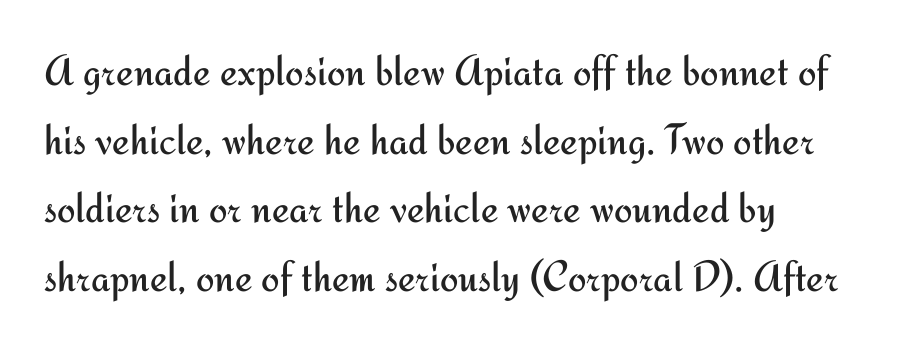
{"serif": "no", "italic": "no", "bold": "no", "weight": "regular", "width": "normal", "stroke_contrast": "medium", "x_height": "small", "monospaced": "no", "underline": "no", "align": "left", "line_spacing": "normal", "line_spacing_ratio": 1.56, "letter_spacing": "normal", "letter_spacing_em": 0.0, "glyph_px": 44}
